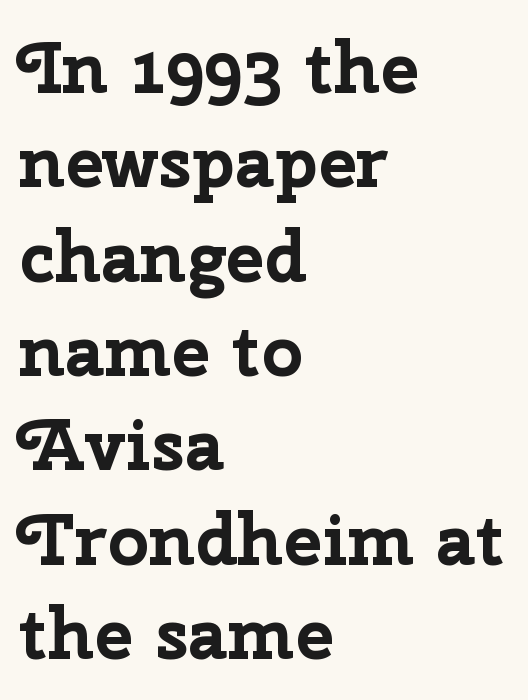
{"serif": "no", "italic": "no", "bold": "yes", "weight": "bold", "width": "normal", "stroke_contrast": "low", "x_height": "medium", "monospaced": "no", "underline": "no", "align": "left", "line_spacing": "normal", "line_spacing_ratio": 1.31, "letter_spacing": "normal", "letter_spacing_em": 0.0, "glyph_px": 72}
